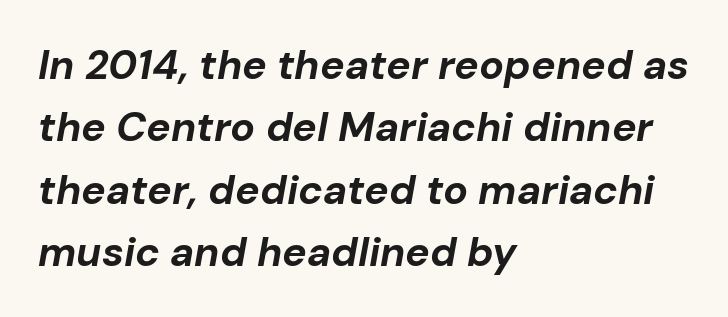
Q: Is the text bold? A: Yes.
Q: Is the text italic (slanted)? A: Yes, it leans right by about 10 degrees.
Q: Is the text underlined? A: No.
Q: How is the paragraph aligned? A: Left-aligned.
Q: Is the spacing between letters normal or unusually wide? A: Normal.
Q: Is the spacing between lines tight, normal or loose? A: Normal.
Q: Width (condensed, normal, or wide)? A: Normal.
Q: Stroke contrast? A: Low.
Q: x-height? A: Medium.
Q: Monospaced? A: No.
